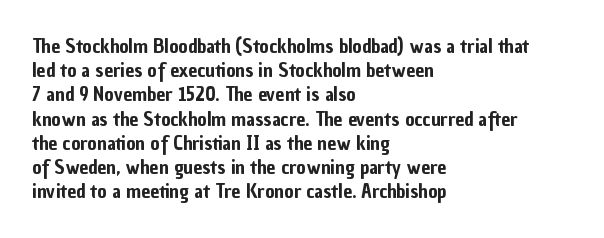
If you drew a line through each stem, it would be perfectly vertical. The line texture is even and compact thanks to regular tracking. Which margin do the lines hug? The left one — the right edge is uneven. Letters rest on an invisible, unmarked baseline.
